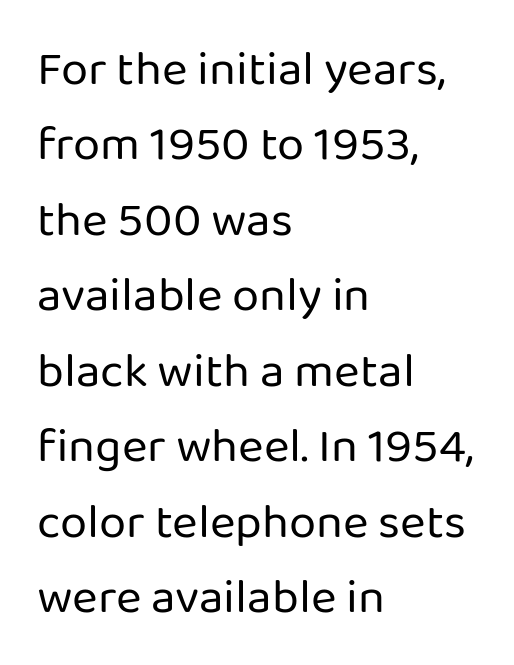
Weight class: somewhere from thin through regular. Each word holds together tightly as a unit, with standard inter-letter gaps. Note the varied advance widths — an 'i' is clearly narrower than an 'm'. Nobody drew a line under any word here. The space between consecutive lines is moderate. Left-aligned paragraph, ragged on the right.
